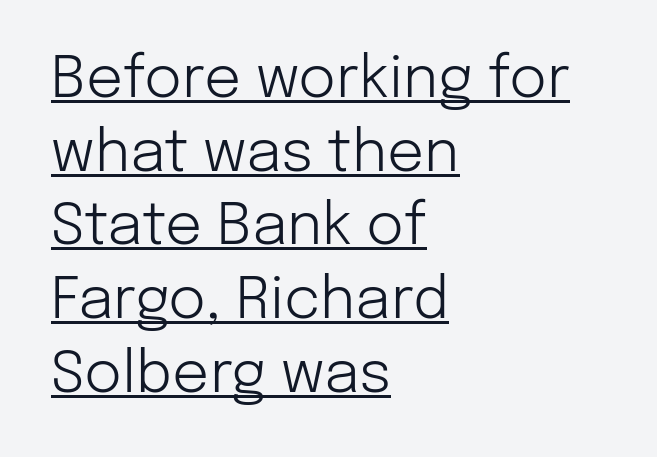
Q: Is the text bold? A: No.
Q: Is the text italic (slanted)? A: No, it is upright.
Q: Is the typeface a serif or a sans-serif typeface? A: Sans-serif.
Q: Is the text underlined? A: Yes.
Q: How is the paragraph aligned? A: Left-aligned.
Q: Is the spacing between letters normal or unusually wide? A: Normal.
Q: Is the spacing between lines tight, normal or loose? A: Normal.
Q: Width (condensed, normal, or wide)? A: Normal.
Q: Stroke contrast? A: Low.
Q: x-height? A: Medium.
Q: Monospaced? A: No.
